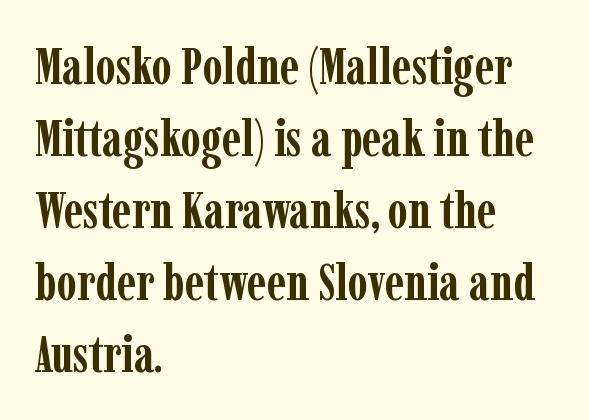
Old-style or modern, the face here clearly has serifs. Here the glyphs are tracked normally, forming tight word shapes. One-word summary of the alignment: left. The gap between lines stays unmarked. Ascenders rise straight up at ninety degrees. These lines carry a lot of weight — the face is fully bold.
